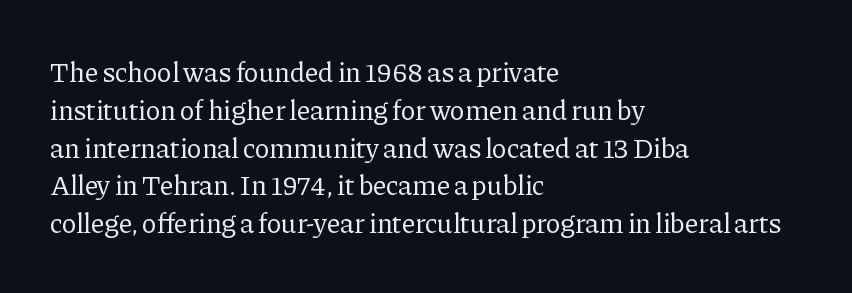
Does extra space separate the letters? No, they use regular spacing. These lines are rendered in a variable-pitch font. Leading matches the norm, producing a regular column. The space beneath each line is pristine and unruled.
